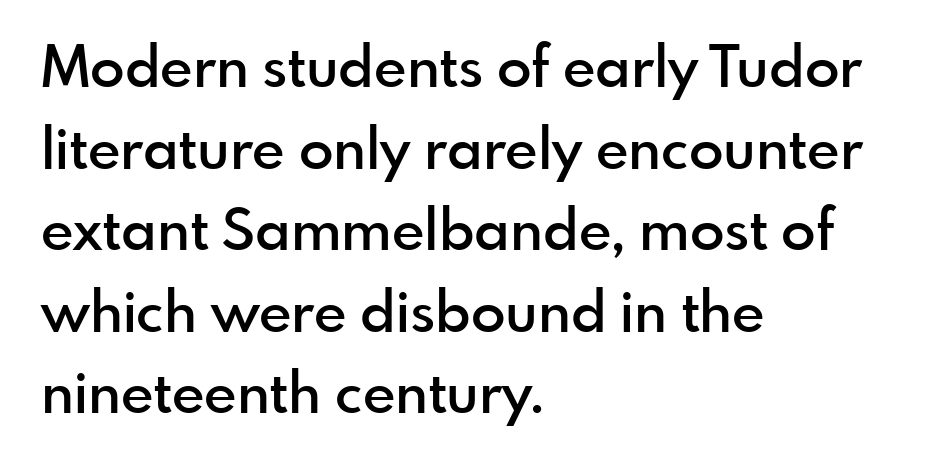
Q: Is the text bold? A: Semi-bold.
Q: Is the text italic (slanted)? A: No, it is upright.
Q: Is the typeface a serif or a sans-serif typeface? A: Sans-serif.
Q: Is the text underlined? A: No.
Q: How is the paragraph aligned? A: Left-aligned.
Q: Is the spacing between letters normal or unusually wide? A: Normal.
Q: Is the spacing between lines tight, normal or loose? A: Normal.
Q: Width (condensed, normal, or wide)? A: Normal.
Q: x-height? A: Small.
Q: Monospaced? A: No.
